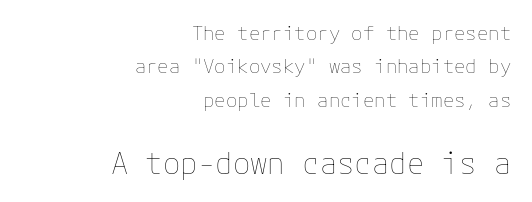
{"italic": "no", "bold": "no", "weight": "thin", "width": "normal", "stroke_contrast": "low", "x_height": "medium", "underline": "no", "align": "right", "line_spacing_ratio": 1.76, "letter_spacing": "normal", "letter_spacing_em": 0.0, "larger_block": "second", "size_ratio": 1.53, "glyph_px": 29}
